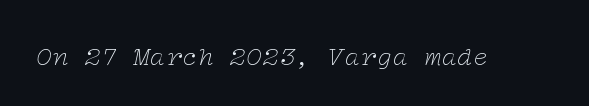
{"italic": "yes", "lean": "right", "slant_degrees": 12, "bold": "no", "underline": "no", "letter_spacing": "normal", "letter_spacing_em": 0.0, "glyph_px": 27}
